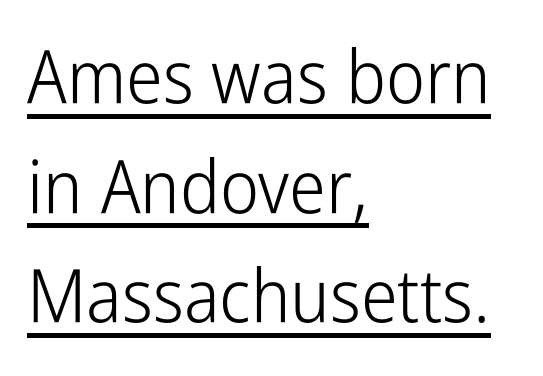
{"serif": "no", "italic": "no", "bold": "no", "weight": "light", "width": "condensed", "stroke_contrast": "low", "x_height": "medium", "monospaced": "no", "underline": "yes", "align": "left", "line_spacing": "normal", "line_spacing_ratio": 1.48, "letter_spacing": "normal", "letter_spacing_em": 0.0, "glyph_px": 74}
